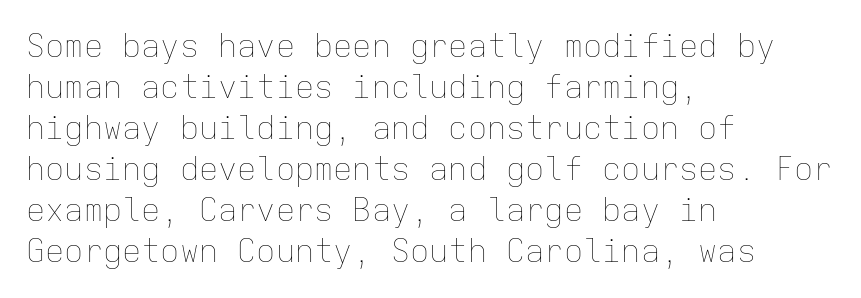
How are the letters spaced? Ordinarily, with no added tracking. The letters look calm and open, with moderate or lighter stems. The rows are spaced the way most documents space them. The letters march in equal steps, a hallmark of fixed-pitch type.
